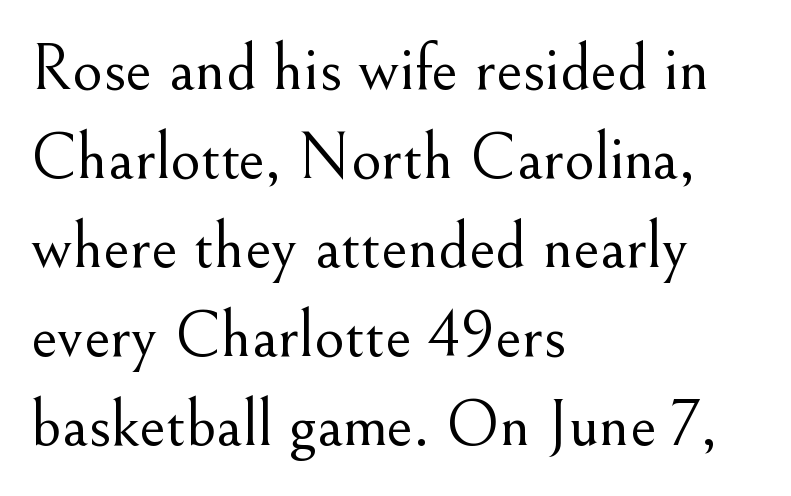
Notice how the passage keeps a crisp vertical edge on the left only. Glyph-to-glyph distance matches everyday printed text. Heft: none added — not bold. The passage shown is typed in a proportional face where columns would drift. To sum up the face: it has serifs. Summary of vertical rhythm: regular, with standard interline spacing.
